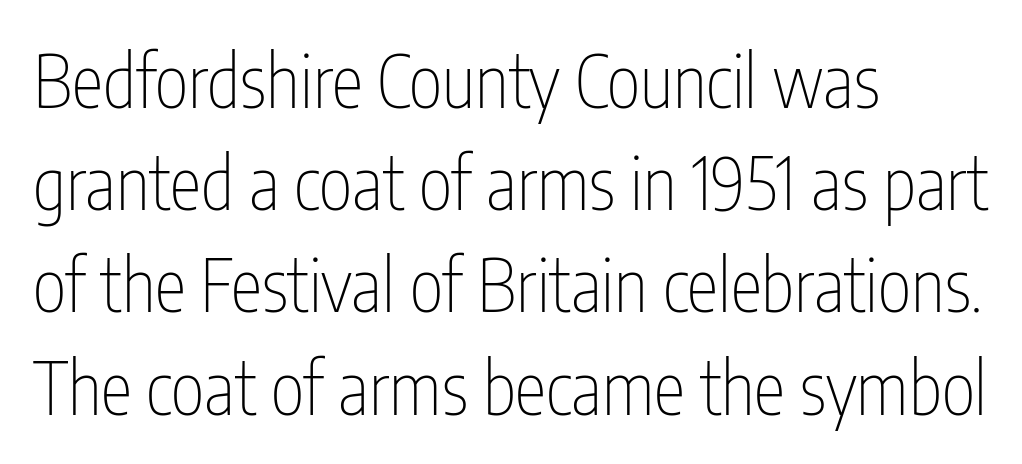
{"serif": "no", "italic": "no", "bold": "no", "weight": "thin", "width": "condensed", "stroke_contrast": "low", "x_height": "medium", "monospaced": "no", "underline": "no", "align": "left", "line_spacing": "normal", "line_spacing_ratio": 1.42, "letter_spacing": "normal", "letter_spacing_em": 0.0, "glyph_px": 72}
